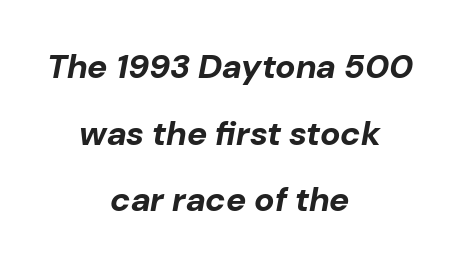
The image shows 34 px bold type, italic (leaning right); set centered, loose line spacing (1.96x), normal letter spacing, not underlined; low stroke contrast and a medium x-height.
